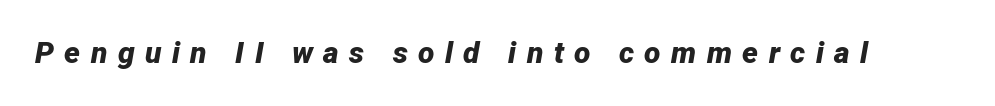
Q: Is the text bold? A: Yes.
Q: Is the text italic (slanted)? A: Yes, it leans right by about 12 degrees.
Q: Is the text underlined? A: No.
Q: Is the spacing between letters normal or unusually wide? A: Unusually wide.
Q: Width (condensed, normal, or wide)? A: Normal.
Q: Stroke contrast? A: Low.
Q: x-height? A: Medium.
Q: Monospaced? A: No.
